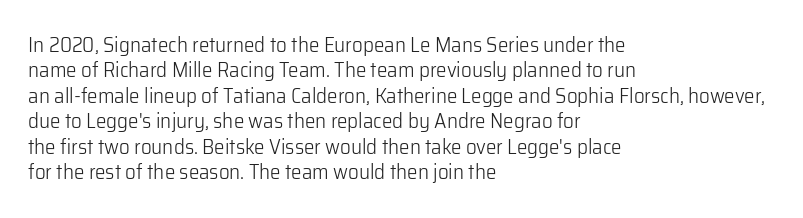
Q: Is the text bold? A: No.
Q: Is the text italic (slanted)? A: No, it is upright.
Q: Is the text underlined? A: No.
Q: How is the paragraph aligned? A: Left-aligned.
Q: Is the spacing between letters normal or unusually wide? A: Normal.
